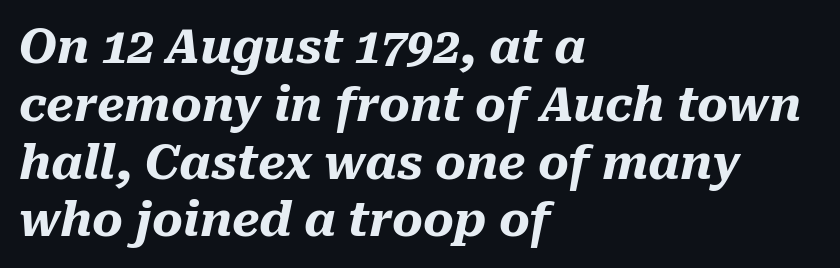
{"italic": "yes", "lean": "right", "slant_degrees": 10, "bold": "yes", "weight": "heavy", "width": "normal", "stroke_contrast": "medium", "x_height": "medium", "monospaced": "no", "underline": "no", "align": "left", "line_spacing_ratio": 1.23, "letter_spacing": "normal", "letter_spacing_em": 0.0, "glyph_px": 47}
